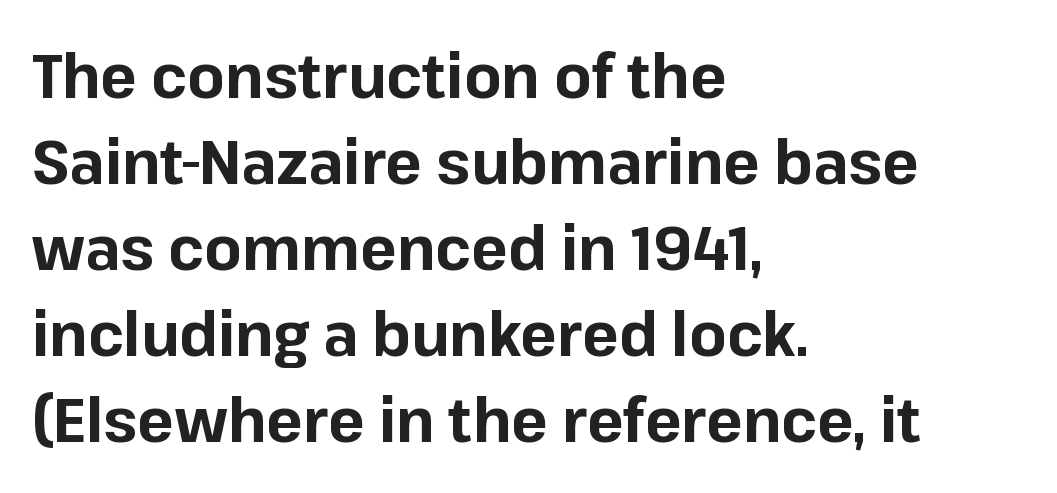
Q: Is the text bold? A: Yes.
Q: Is the text italic (slanted)? A: No, it is upright.
Q: Is the typeface a serif or a sans-serif typeface? A: Sans-serif.
Q: Is the text underlined? A: No.
Q: How is the paragraph aligned? A: Left-aligned.
Q: Is the spacing between letters normal or unusually wide? A: Normal.
Q: Is the spacing between lines tight, normal or loose? A: Normal.
Q: Width (condensed, normal, or wide)? A: Normal.
Q: Stroke contrast? A: Low.
Q: x-height? A: Medium.
Q: Monospaced? A: No.
